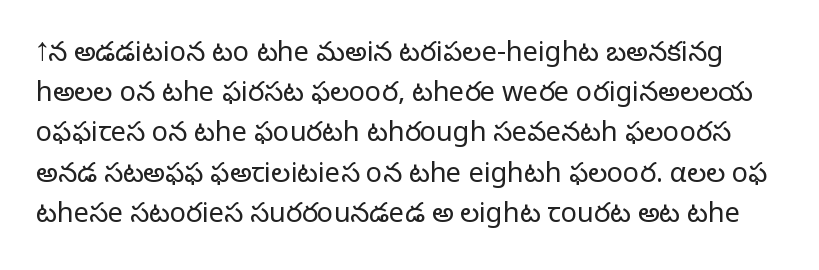
Q: Is the text bold? A: No.
Q: Is the text italic (slanted)? A: No, it is upright.
Q: Is the text underlined? A: No.
Q: Is the spacing between letters normal or unusually wide? A: Normal.
Q: Is the spacing between lines tight, normal or loose? A: Normal.
